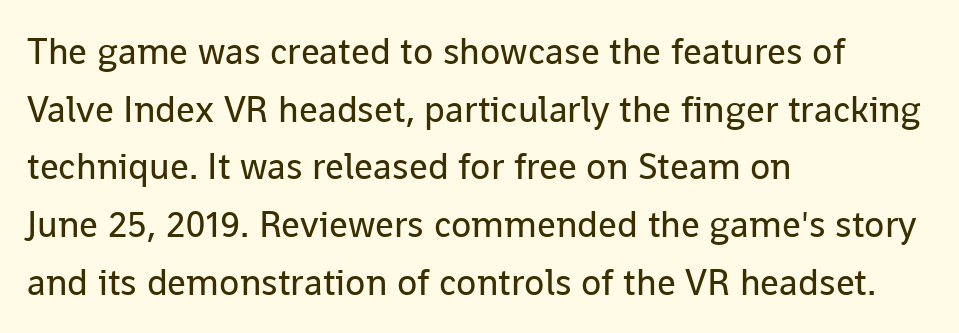
{"serif": "no", "italic": "no", "bold": "no", "weight": "regular", "width": "normal", "stroke_contrast": "low", "x_height": "medium", "monospaced": "no", "underline": "no", "align": "left", "line_spacing": "normal", "line_spacing_ratio": 1.56, "letter_spacing": "normal", "letter_spacing_em": 0.0, "glyph_px": 37}
